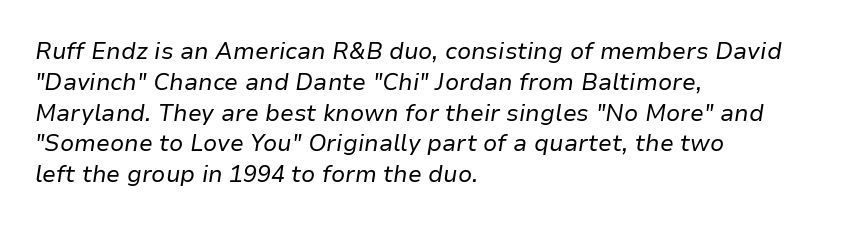
The image shows 23 px text type, italic (leaning right); set left-aligned, normal line spacing (1.34x), normal letter spacing, not underlined.
